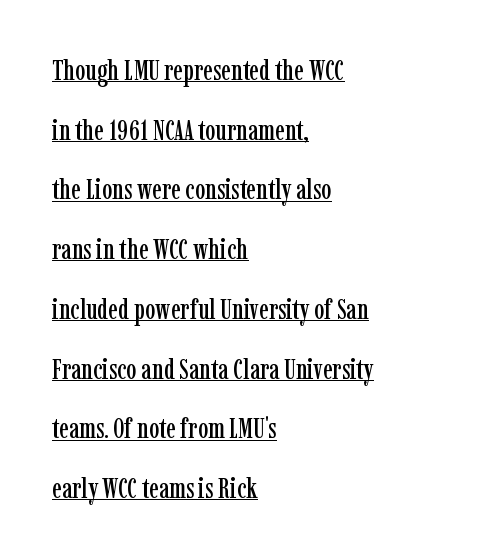
{"serif": "yes", "italic": "no", "width": "condensed", "stroke_contrast": "low", "x_height": "medium", "monospaced": "no", "underline": "yes", "align": "left", "line_spacing": "loose", "line_spacing_ratio": 2.06, "letter_spacing": "normal", "letter_spacing_em": 0.0, "glyph_px": 29}
